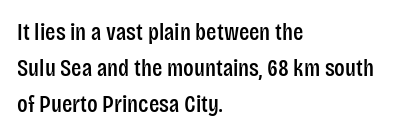
Q: Is the text italic (slanted)? A: No, it is upright.
Q: Is the text underlined? A: No.
Q: How is the paragraph aligned? A: Left-aligned.
Q: Is the spacing between letters normal or unusually wide? A: Normal.
Q: Is the spacing between lines tight, normal or loose? A: Normal.
